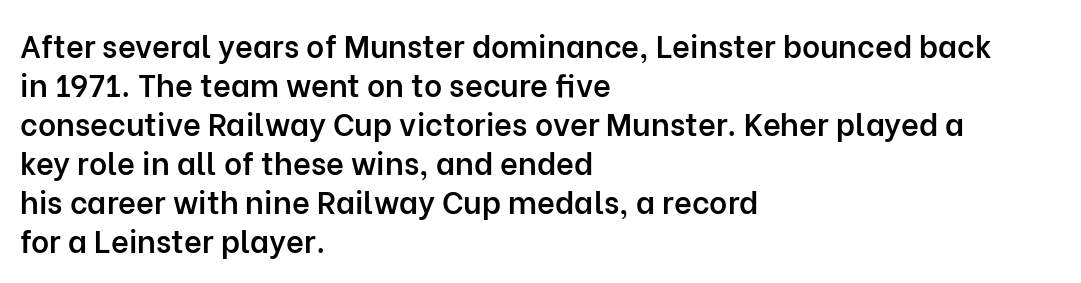
Q: Is the text bold? A: Semi-bold.
Q: Is the text italic (slanted)? A: No, it is upright.
Q: Is the typeface a serif or a sans-serif typeface? A: Sans-serif.
Q: Is the text underlined? A: No.
Q: How is the paragraph aligned? A: Left-aligned.
Q: Is the spacing between letters normal or unusually wide? A: Normal.
Q: Is the spacing between lines tight, normal or loose? A: Normal.
Q: Width (condensed, normal, or wide)? A: Normal.
Q: Stroke contrast? A: Low.
Q: x-height? A: Medium.
Q: Monospaced? A: No.
